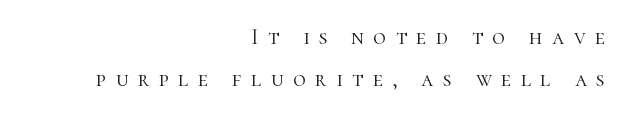
Q: Is the text bold? A: No.
Q: Is the text italic (slanted)? A: No, it is upright.
Q: Is the text underlined? A: No.
Q: How is the paragraph aligned? A: Right-aligned.
Q: Is the spacing between letters normal or unusually wide? A: Unusually wide.
Q: Is the spacing between lines tight, normal or loose? A: Loose.
